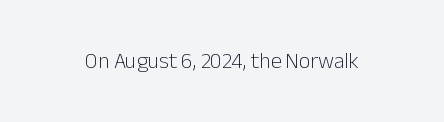
Q: Is the text bold? A: No.
Q: Is the text italic (slanted)? A: No, it is upright.
Q: Is the text underlined? A: No.
Q: Is the spacing between letters normal or unusually wide? A: Normal.
